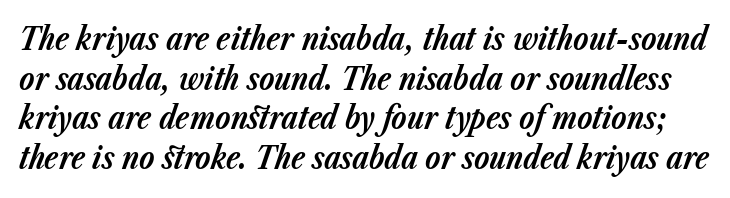
{"italic": "yes", "lean": "right", "slant_degrees": 23, "bold": "yes", "weight": "bold", "width": "normal", "stroke_contrast": "low", "x_height": "medium", "monospaced": "no", "underline": "no", "line_spacing": "normal", "line_spacing_ratio": 1.28, "letter_spacing": "normal", "letter_spacing_em": 0.0, "glyph_px": 31}
